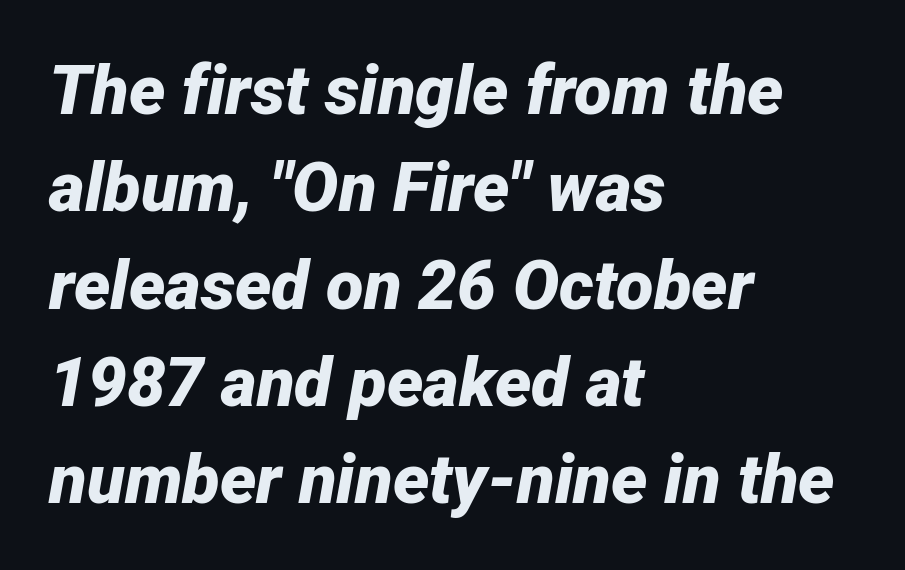
{"italic": "yes", "lean": "right", "slant_degrees": 12, "bold": "yes", "weight": "bold", "width": "normal", "stroke_contrast": "low", "x_height": "medium", "monospaced": "no", "underline": "no", "align": "left", "line_spacing": "normal", "line_spacing_ratio": 1.41, "letter_spacing": "normal", "letter_spacing_em": 0.0, "glyph_px": 69}
